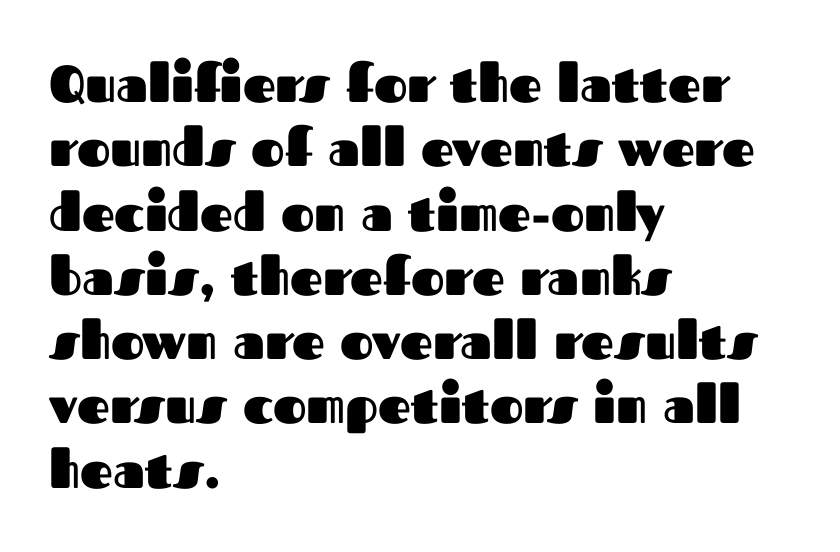
{"serif": "no", "italic": "no", "bold": "yes", "weight": "heavy", "width": "normal", "stroke_contrast": "medium", "x_height": "medium", "monospaced": "no", "underline": "no", "align": "left", "line_spacing": "normal", "line_spacing_ratio": 1.26, "letter_spacing": "normal", "letter_spacing_em": 0.0, "glyph_px": 51}
